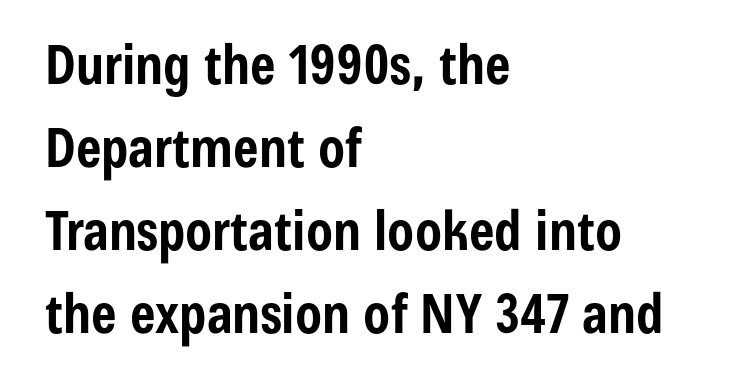
The face used here is proportionally spaced, like ordinary book or web type. The paragraph has a hard left edge and a soft right edge. These lines were composed using upright roman letters. Typographic density is high because the face is bold. The letterforms sit shoulder to shoulder at normal distance.
